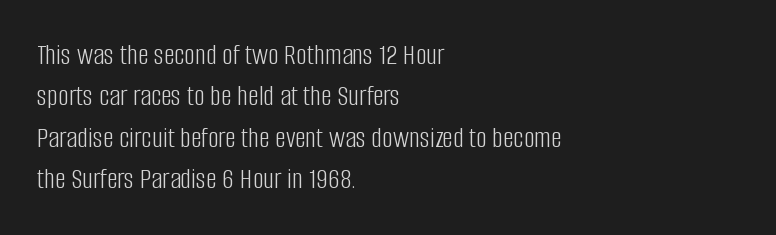
Q: Is the text bold? A: No.
Q: Is the text italic (slanted)? A: No, it is upright.
Q: Is the typeface a serif or a sans-serif typeface? A: Sans-serif.
Q: Is the text underlined? A: No.
Q: How is the paragraph aligned? A: Left-aligned.
Q: Is the spacing between letters normal or unusually wide? A: Normal.
Q: Is the spacing between lines tight, normal or loose? A: Normal.
Q: Width (condensed, normal, or wide)? A: Condensed.
Q: Stroke contrast? A: Low.
Q: x-height? A: Large.
Q: Monospaced? A: No.
